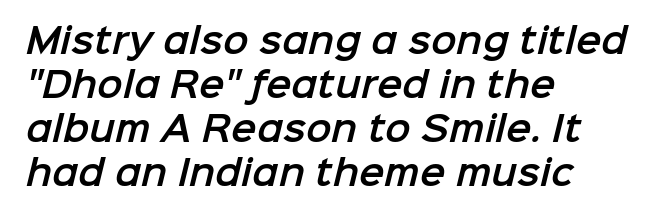
The text was rendered using a sans face with plain stroke endings. Beneath every word, the page is bare. The block of text has a typical density, with ordinary space between rows. These lines are set flush left with a ragged right edge.
